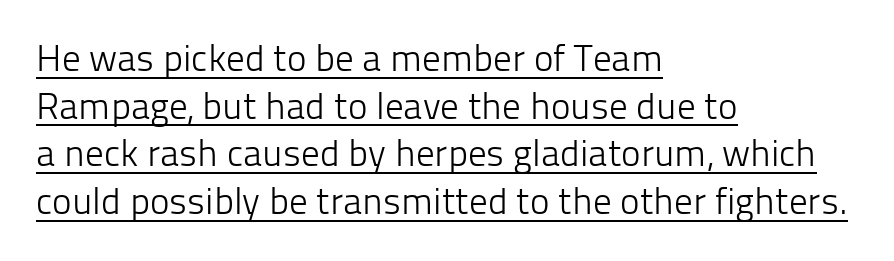
The image shows 37 px light sans-serif type, upright; set left-aligned, normal line spacing (1.29x), normal letter spacing, underlined; low stroke contrast and a medium x-height.
